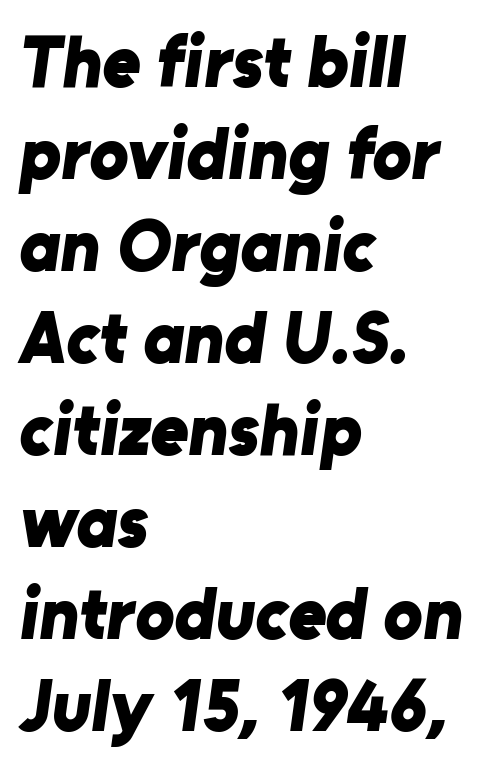
{"serif": "no", "bold": "yes", "weight": "bold", "width": "normal", "stroke_contrast": "low", "x_height": "medium", "monospaced": "no", "underline": "no", "align": "left", "line_spacing": "normal", "line_spacing_ratio": 1.26, "letter_spacing": "normal", "letter_spacing_em": 0.0, "glyph_px": 73}
